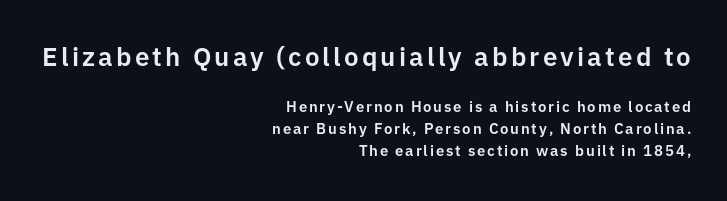
Q: Is the text italic (slanted)? A: No, it is upright.
Q: Is the text underlined? A: No.
Q: How is the paragraph aligned? A: Right-aligned.
Q: Is the spacing between lines tight, normal or loose? A: Normal.
Q: Which block of text is set in a larger size, the first (top) or the second (bottom)? A: The first (top) one.
